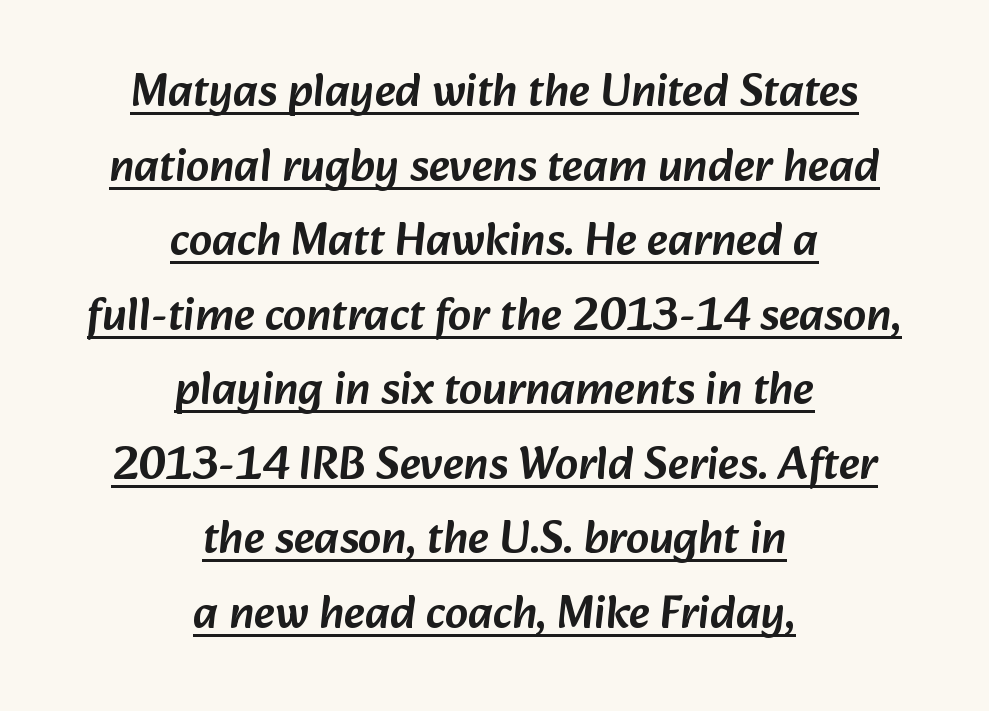
The image shows 46 px sans-serif type; set centered, normal line spacing (1.62x), normal letter spacing, underlined; low stroke contrast and a medium x-height.
